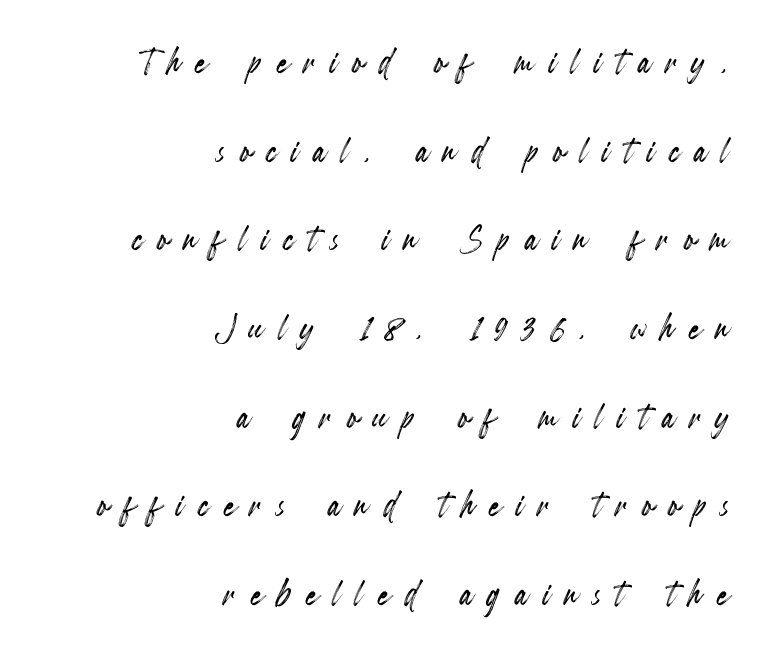
The image shows 45 px condensed type; set right-aligned, loose line spacing (1.97x), unusually wide letter spacing (+0.33 em), not underlined; a small x-height.
